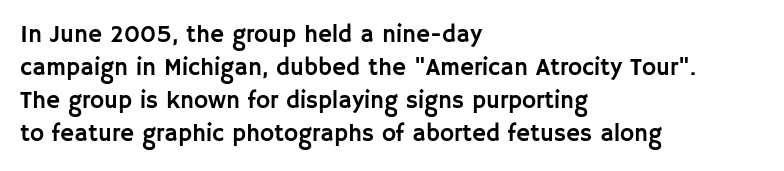
The image shows 24 px text type, upright; set left-aligned, normal line spacing (1.38x), normal letter spacing, not underlined.
